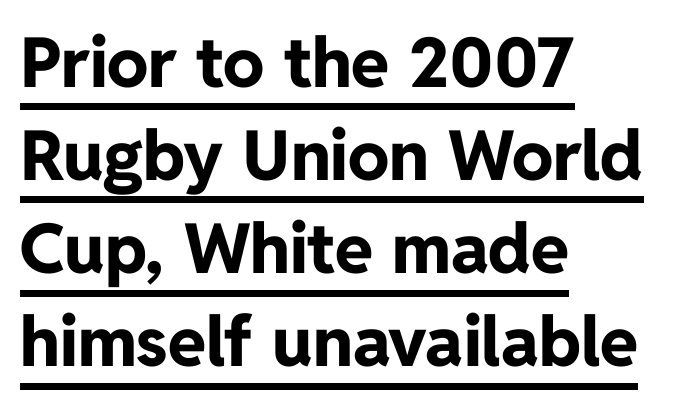
The image shows 69 px bold sans-serif type, upright; set left-aligned, normal line spacing (1.35x), normal letter spacing, underlined; low stroke contrast and a medium x-height.
